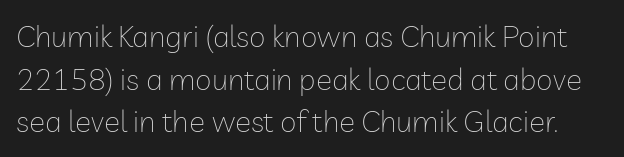
{"serif": "no", "italic": "no", "bold": "no", "weight": "thin", "width": "normal", "stroke_contrast": "low", "x_height": "medium", "monospaced": "no", "underline": "no", "line_spacing": "normal", "line_spacing_ratio": 1.42, "letter_spacing": "normal", "letter_spacing_em": 0.0, "glyph_px": 30}
